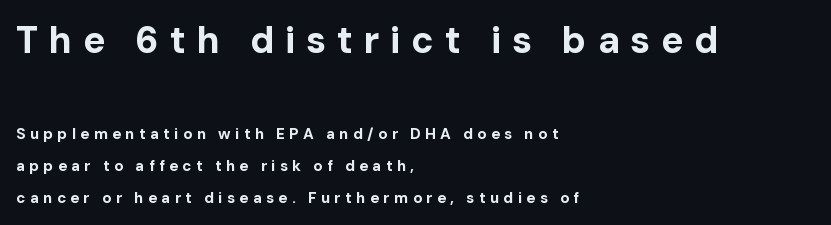
The image shows 37 px bold sans-serif type, upright; set left-aligned, loose line spacing (2.13x), unusually wide letter spacing (+0.29 em), not underlined; the first (top) block is 2.47x larger; low stroke contrast and a medium x-height.
